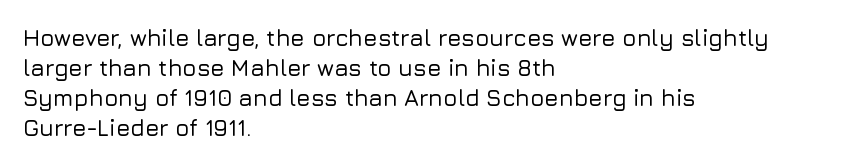
The rendering keeps characters at their native spacing. The string is rendered with underlining switched off. It's the straight-up-and-down kind of type. The paragraph has a hard left edge and a soft right edge. One glance says typical: line gaps are just what's usual.
